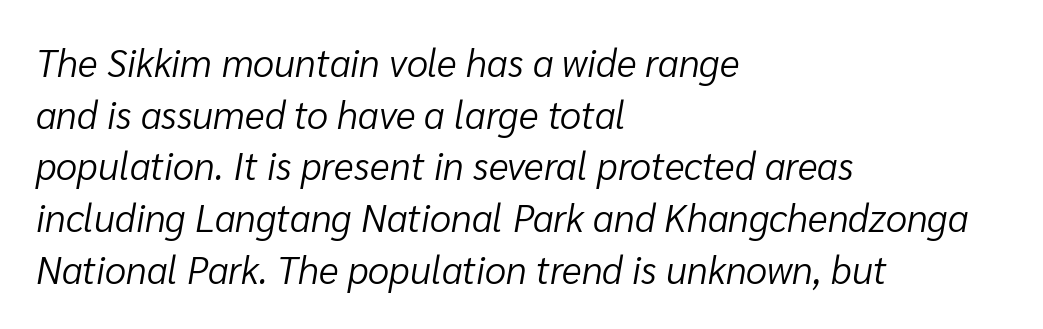
A bare baseline throughout the passage. The line texture is even and compact thanks to regular tracking. The face used here is proportionally spaced, like ordinary book or web type. Leading: standard. Weight class: somewhere from thin through regular.
